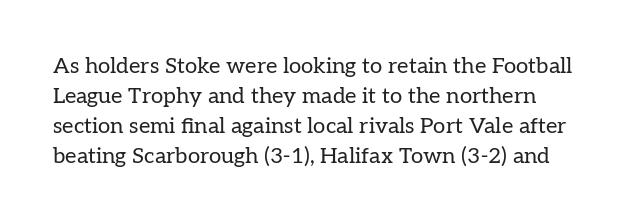
{"italic": "no", "bold": "no", "underline": "no", "line_spacing": "normal", "line_spacing_ratio": 1.37, "letter_spacing": "normal", "letter_spacing_em": 0.0, "glyph_px": 22}
